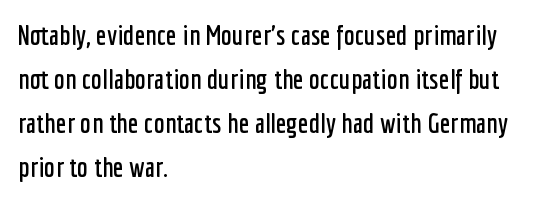
The image shows 28 px condensed sans-serif type, upright; set left-aligned, normal line spacing (1.57x), normal letter spacing, not underlined; low stroke contrast and a medium x-height.
